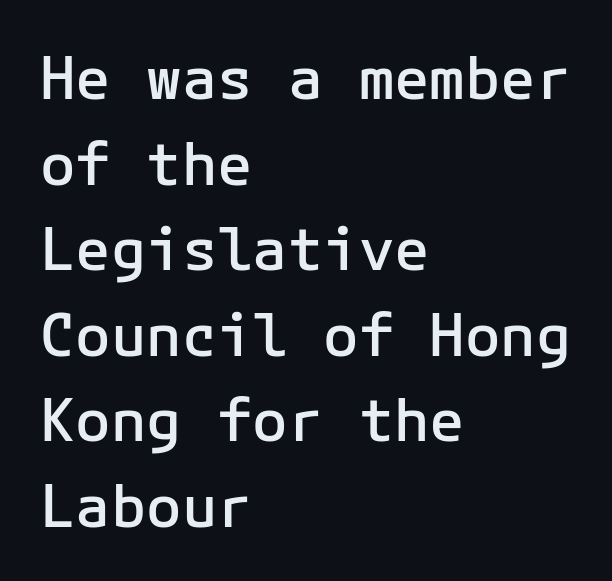
The image shows 59 px semibold sans-serif type, upright, monospaced; set left-aligned, normal line spacing (1.45x), normal letter spacing, not underlined; low stroke contrast and a medium x-height.
